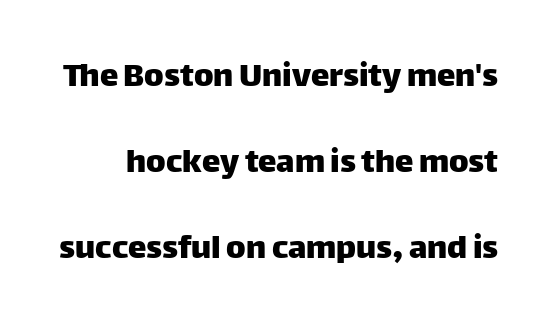
Honestly, the letter spacing is just normal — you wouldn't notice it. You could not count columns in this text — the font is proportionally spaced. The specimen reads as upright at a glance. What kind of face is this? One without serifs — a sans. The baseline area is clear. Airy leading.
